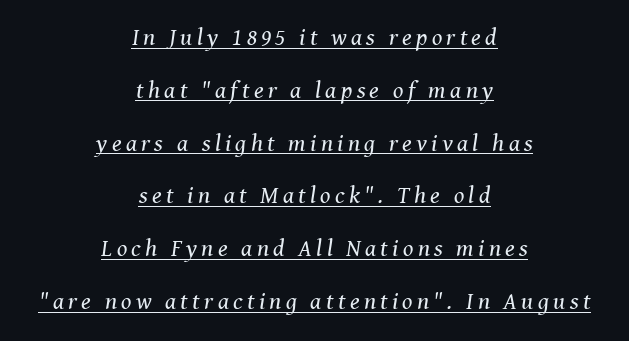
Would a proofreader flag this as italicized? Yes. The leading is generous, giving the passage an open texture. The lines in this sample share a center point and differ in where they start and stop. These glyphs show unthickened strokes, regular width or finer. The rendered words wear a rule along their underside.
